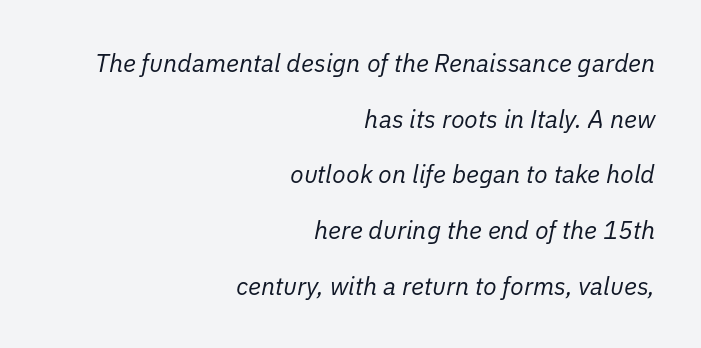
Only glyphs here, with clear space below each row. Reading down the block, your eye finds every line finishing at a fixed right position. Unbolded letterforms with no extra heft. Designer's note — italics engaged. Quick note: interline space is abundant.
